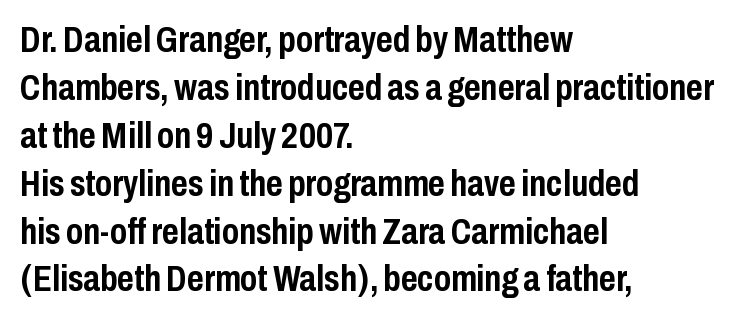
Q: Is the text bold? A: Yes.
Q: Is the text italic (slanted)? A: No, it is upright.
Q: Is the typeface a serif or a sans-serif typeface? A: Sans-serif.
Q: Is the text underlined? A: No.
Q: How is the paragraph aligned? A: Left-aligned.
Q: Is the spacing between letters normal or unusually wide? A: Normal.
Q: Is the spacing between lines tight, normal or loose? A: Normal.
Q: Width (condensed, normal, or wide)? A: Condensed.
Q: Stroke contrast? A: Low.
Q: x-height? A: Medium.
Q: Monospaced? A: No.
